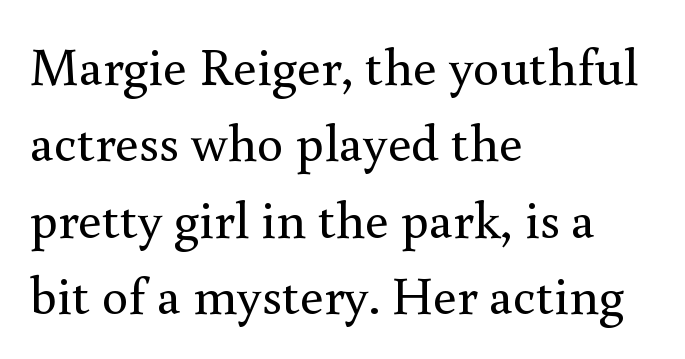
The image shows 53 px regular-weight serif type, upright; set left-aligned, normal line spacing (1.44x), normal letter spacing, not underlined; a small x-height.
